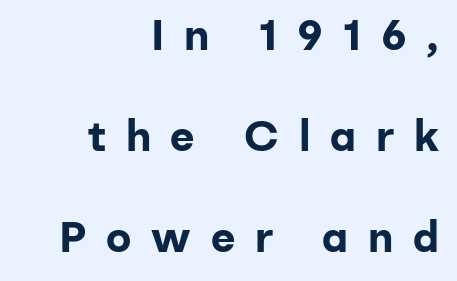
Q: Is the text bold? A: Yes.
Q: Is the text italic (slanted)? A: No, it is upright.
Q: Is the typeface a serif or a sans-serif typeface? A: Sans-serif.
Q: Is the text underlined? A: No.
Q: How is the paragraph aligned? A: Right-aligned.
Q: Is the spacing between letters normal or unusually wide? A: Unusually wide.
Q: Is the spacing between lines tight, normal or loose? A: Loose.
Q: Width (condensed, normal, or wide)? A: Normal.
Q: Stroke contrast? A: Low.
Q: x-height? A: Medium.
Q: Monospaced? A: No.
